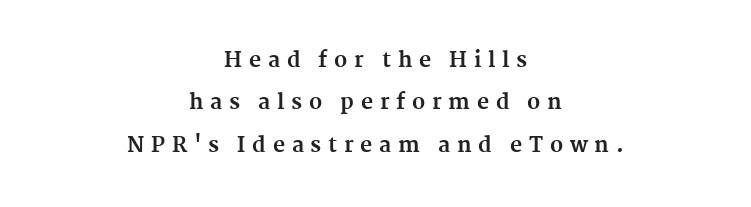
{"italic": "no", "bold": "yes", "underline": "no", "align": "center", "line_spacing": "loose", "line_spacing_ratio": 2.02, "letter_spacing": "wide", "letter_spacing_em": 0.32, "glyph_px": 21}
